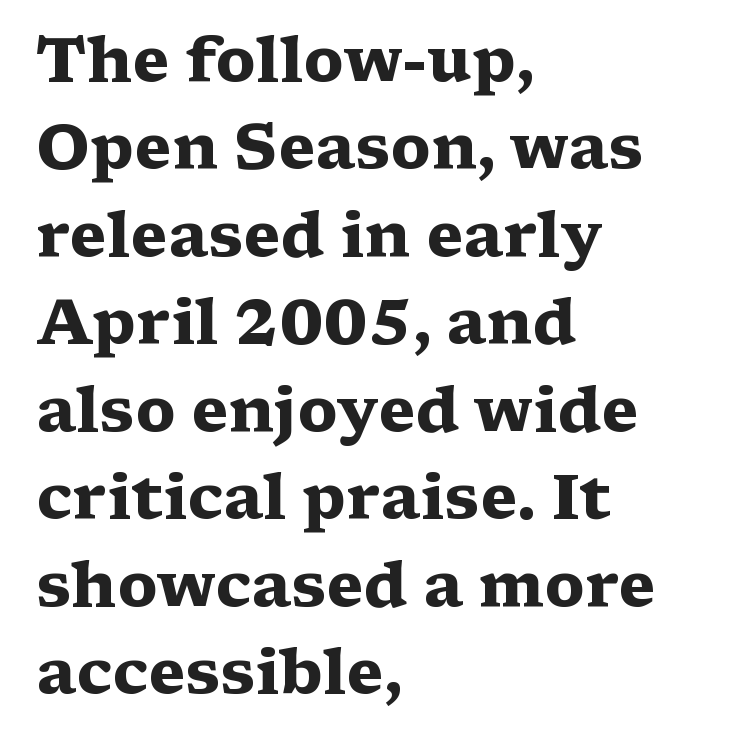
{"serif": "yes", "italic": "no", "bold": "yes", "weight": "heavy", "width": "wide", "stroke_contrast": "medium", "x_height": "medium", "monospaced": "no", "underline": "no", "align": "left", "line_spacing": "normal", "line_spacing_ratio": 1.41, "letter_spacing": "normal", "letter_spacing_em": 0.0, "glyph_px": 62}
